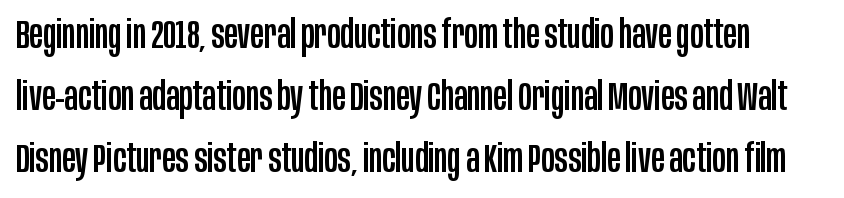
How are the letters spaced? Ordinarily, with no added tracking. The passage shown is typed in a proportional face where columns would drift. In terms of leading, this rendering sits right in the middle. I'd call this a sans setting — the letters go barefoot. If you drew a line through each stem, it would be perfectly vertical.
